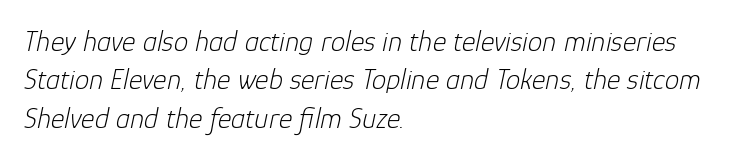
Plain, unruled lines of type. Slanted lettering throughout. Caption: face not bold, strokes unweighted. Left-aligned paragraph, ragged on the right. The rendering keeps characters at their native spacing. Is this a fixed-width face? No — the glyphs have proportional, varying widths.
